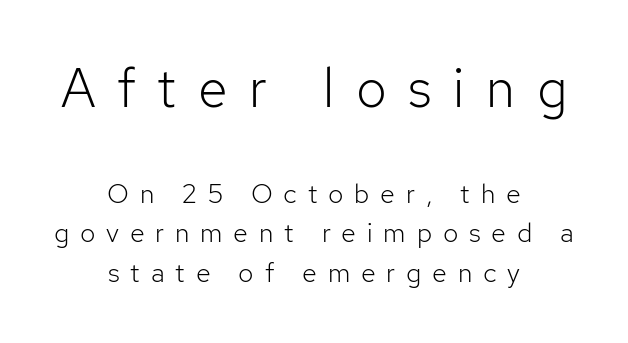
Q: Is the text bold? A: No.
Q: Is the text italic (slanted)? A: No, it is upright.
Q: Is the typeface a serif or a sans-serif typeface? A: Sans-serif.
Q: Is the text underlined? A: No.
Q: How is the paragraph aligned? A: Centered.
Q: Is the spacing between letters normal or unusually wide? A: Unusually wide.
Q: Is the spacing between lines tight, normal or loose? A: Normal.
Q: Which block of text is set in a larger size, the first (top) or the second (bottom)? A: The first (top) one.
Q: Width (condensed, normal, or wide)? A: Normal.
Q: Stroke contrast? A: Low.
Q: x-height? A: Medium.
Q: Monospaced? A: No.
